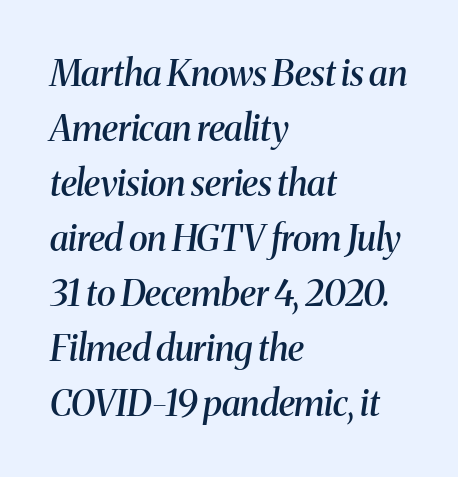
{"serif": "yes", "italic": "yes", "lean": "right", "slant_degrees": 8, "bold": "semi", "weight": "semibold", "width": "normal", "stroke_contrast": "medium", "x_height": "medium", "monospaced": "no", "underline": "no", "align": "left", "line_spacing": "normal", "line_spacing_ratio": 1.53, "letter_spacing": "normal", "letter_spacing_em": 0.0, "glyph_px": 36}
